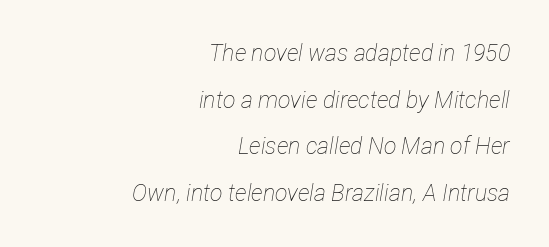
Underline: absent. Each line ends at the same right margin while the left side varies. The letterforms sit at book weight or below. The horizontal fit of the characters is conventional and even. Emphasis-style slanted type is in use. Compared with typical paragraphs, the rows here are farther apart.
